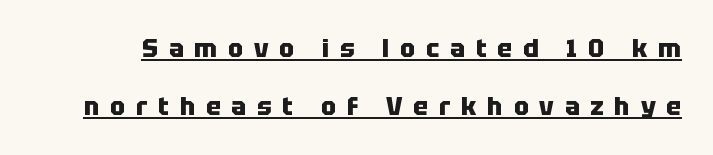
Looks like someone drew a line under every word here. Each glyph is drawn with heavy, bold strokes. The lettering stays uniformly vertical, giving the passage a roman look. A great deal of white space separates one row of letters from the next. Look at the tracking — it's clearly loosened, letters drifting apart.
